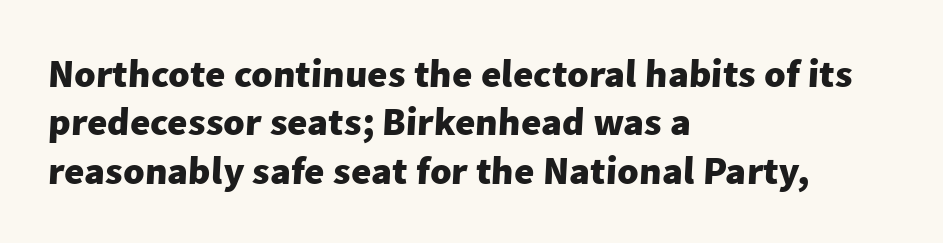
{"serif": "no", "bold": "yes", "weight": "heavy", "width": "normal", "stroke_contrast": "low", "x_height": "medium", "monospaced": "no", "underline": "no", "align": "left", "line_spacing_ratio": 1.24, "letter_spacing": "normal", "letter_spacing_em": 0.0, "glyph_px": 39}
